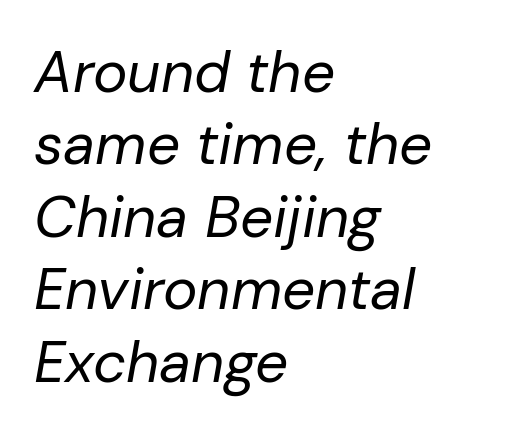
{"italic": "yes", "lean": "right", "slant_degrees": 10, "bold": "no", "weight": "regular", "width": "normal", "stroke_contrast": "low", "x_height": "medium", "monospaced": "no", "underline": "no", "align": "left", "line_spacing": "normal", "line_spacing_ratio": 1.25, "letter_spacing": "normal", "letter_spacing_em": 0.0, "glyph_px": 58}
